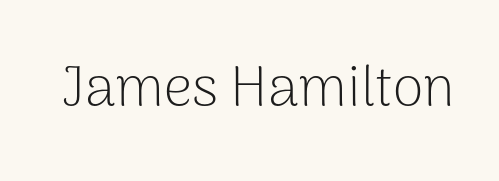
The image shows 56 px light sans-serif type, upright; set normal letter spacing, not underlined; low stroke contrast and a medium x-height.
